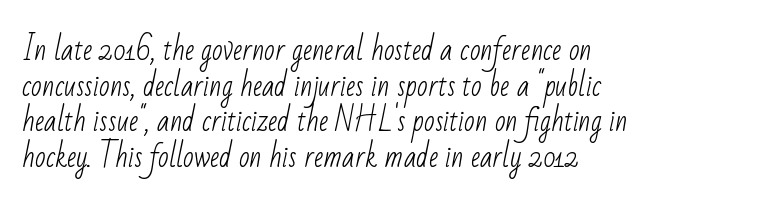
{"serif": "no", "bold": "no", "weight": "light", "width": "condensed", "stroke_contrast": "low", "x_height": "small", "monospaced": "no", "underline": "no", "align": "left", "line_spacing": "normal", "line_spacing_ratio": 1.27, "letter_spacing": "normal", "letter_spacing_em": 0.0, "glyph_px": 28}
